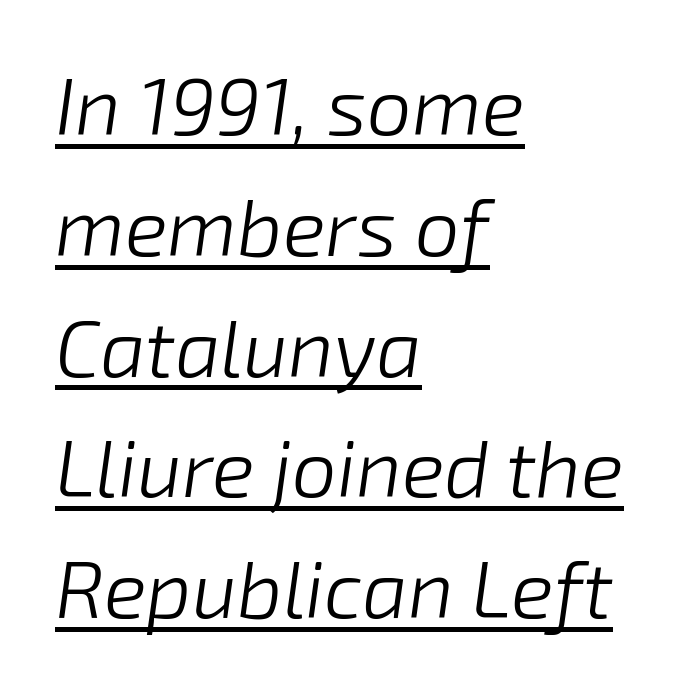
Q: Is the text bold? A: No.
Q: Is the text italic (slanted)? A: Yes, it leans right by about 8 degrees.
Q: Is the text underlined? A: Yes.
Q: How is the paragraph aligned? A: Left-aligned.
Q: Is the spacing between letters normal or unusually wide? A: Normal.
Q: Is the spacing between lines tight, normal or loose? A: Normal.
Q: Width (condensed, normal, or wide)? A: Normal.
Q: Stroke contrast? A: Low.
Q: x-height? A: Medium.
Q: Monospaced? A: No.
